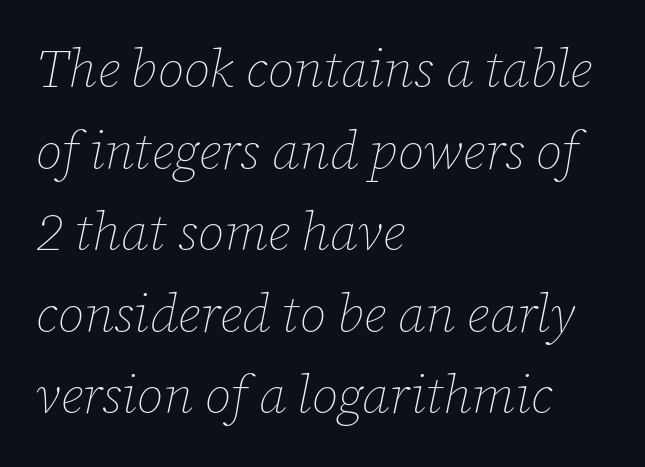
{"italic": "yes", "lean": "right", "slant_degrees": 12, "bold": "no", "weight": "thin", "width": "normal", "stroke_contrast": "low", "x_height": "medium", "monospaced": "no", "underline": "no", "align": "left", "line_spacing": "normal", "line_spacing_ratio": 1.54, "letter_spacing": "normal", "letter_spacing_em": 0.0, "glyph_px": 53}
